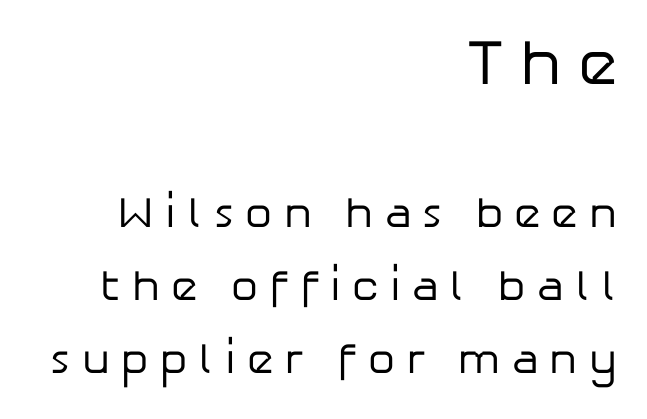
Q: Is the text bold? A: No.
Q: Is the text italic (slanted)? A: No, it is upright.
Q: Is the typeface a serif or a sans-serif typeface? A: Sans-serif.
Q: Is the text underlined? A: No.
Q: How is the paragraph aligned? A: Right-aligned.
Q: Is the spacing between letters normal or unusually wide? A: Unusually wide.
Q: Is the spacing between lines tight, normal or loose? A: Normal.
Q: Which block of text is set in a larger size, the first (top) or the second (bottom)? A: The first (top) one.
Q: Width (condensed, normal, or wide)? A: Normal.
Q: Stroke contrast? A: Low.
Q: x-height? A: Medium.
Q: Monospaced? A: No.
